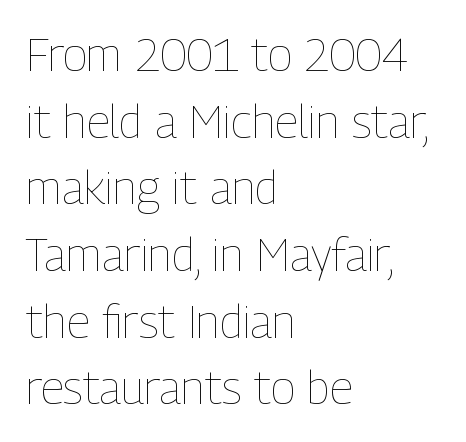
The image shows 46 px thin, condensed type, upright; set left-aligned, normal line spacing (1.45x), normal letter spacing, not underlined; low stroke contrast and a medium x-height.
